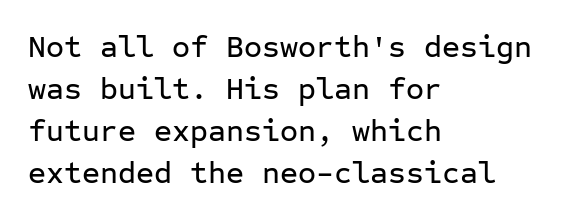
The lines sit at an ordinary, default distance from one another. This sample has the even, mechanical cadence of fixed-width lettering. Leftover space on each line is placed entirely after the last word. Designer's note — italics off, roman on.
